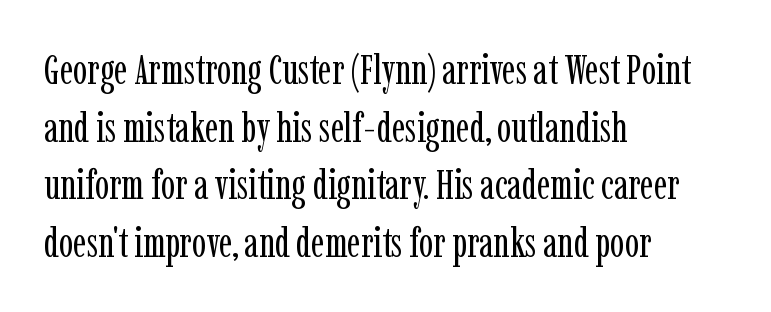
Q: Is the text bold? A: No.
Q: Is the text italic (slanted)? A: No, it is upright.
Q: Is the typeface a serif or a sans-serif typeface? A: Serif.
Q: Is the text underlined? A: No.
Q: How is the paragraph aligned? A: Left-aligned.
Q: Is the spacing between letters normal or unusually wide? A: Normal.
Q: Is the spacing between lines tight, normal or loose? A: Normal.
Q: Width (condensed, normal, or wide)? A: Condensed.
Q: Stroke contrast? A: Low.
Q: x-height? A: Medium.
Q: Monospaced? A: No.
